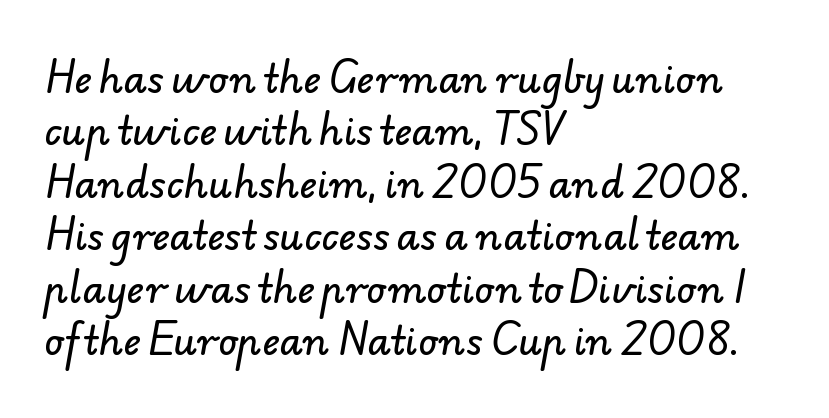
Character widths vary here, with narrow letters taking less room than wide ones. These lines are set flush left with a ragged right edge. A normal amount of white space separates one row of letters from the next. The letters sit at their default tracking, neither squeezed nor spread.
